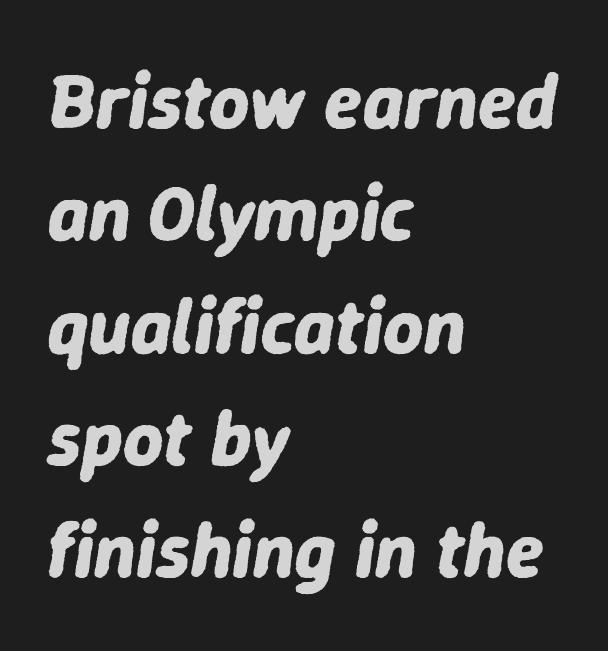
Q: Is the text bold? A: Yes.
Q: Is the text italic (slanted)? A: Yes, it leans right by about 9 degrees.
Q: Is the text underlined? A: No.
Q: How is the paragraph aligned? A: Left-aligned.
Q: Is the spacing between letters normal or unusually wide? A: Normal.
Q: Is the spacing between lines tight, normal or loose? A: Normal.
Q: Width (condensed, normal, or wide)? A: Normal.
Q: Stroke contrast? A: Low.
Q: x-height? A: Medium.
Q: Monospaced? A: No.
